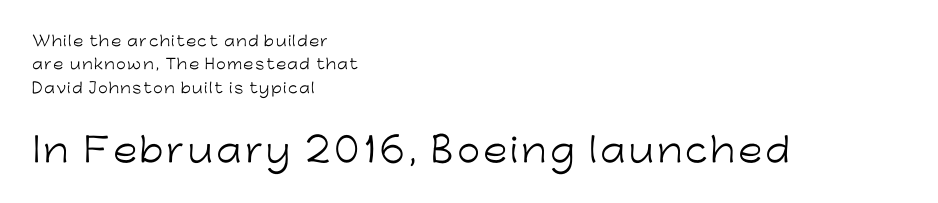
Q: Is the text bold? A: No.
Q: Is the text italic (slanted)? A: No, it is upright.
Q: Is the typeface a serif or a sans-serif typeface? A: Sans-serif.
Q: Is the text underlined? A: No.
Q: How is the paragraph aligned? A: Left-aligned.
Q: Is the spacing between lines tight, normal or loose? A: Normal.
Q: Which block of text is set in a larger size, the first (top) or the second (bottom)? A: The second (bottom) one.
Q: Width (condensed, normal, or wide)? A: Normal.
Q: Stroke contrast? A: Low.
Q: x-height? A: Medium.
Q: Monospaced? A: No.
